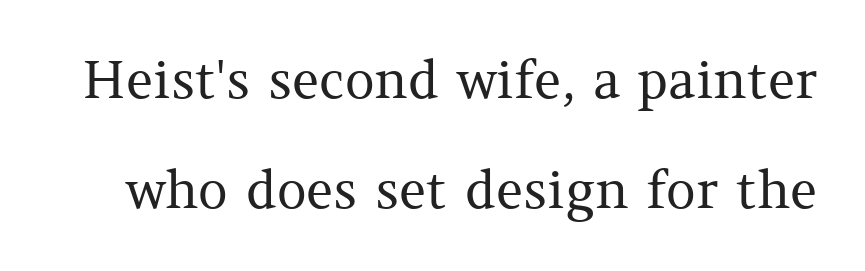
Q: Is the text bold? A: No.
Q: Is the text italic (slanted)? A: No, it is upright.
Q: Is the typeface a serif or a sans-serif typeface? A: Serif.
Q: Is the text underlined? A: No.
Q: Is the spacing between letters normal or unusually wide? A: Normal.
Q: Is the spacing between lines tight, normal or loose? A: Loose.
Q: Width (condensed, normal, or wide)? A: Normal.
Q: Stroke contrast? A: Medium.
Q: x-height? A: Medium.
Q: Monospaced? A: No.
